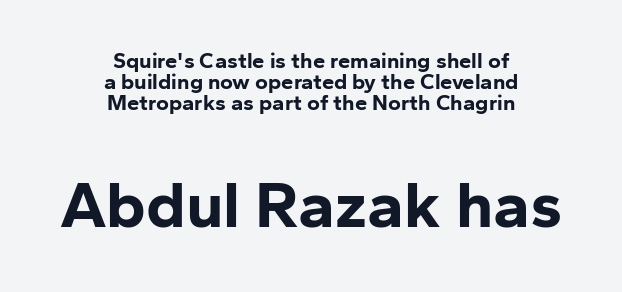
{"serif": "no", "italic": "no", "bold": "yes", "weight": "bold", "width": "normal", "stroke_contrast": "low", "x_height": "medium", "monospaced": "no", "underline": "no", "align": "center", "line_spacing": "tight", "line_spacing_ratio": 0.96, "letter_spacing": "normal", "letter_spacing_em": 0.0, "larger_block": "second", "size_ratio": 3.0, "glyph_px": 66}
